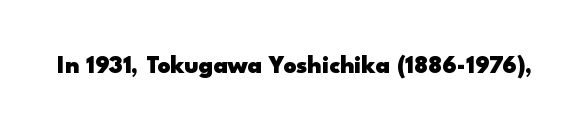
Underlining? Definitely not there. Strong, thick strokes mark this as bold type. This sample uses an upright cut, with every glyph sitting square on the baseline. A typesetter would call this zero additional tracking.
